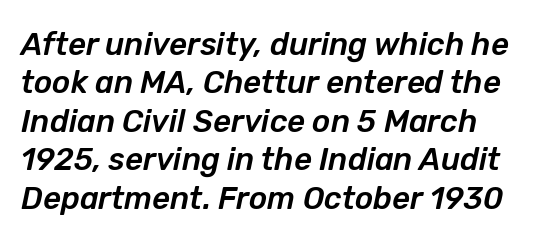
The image shows 31 px text type, italic (leaning right); set line spacing 1.24x, normal letter spacing, not underlined; low stroke contrast and a medium x-height.
